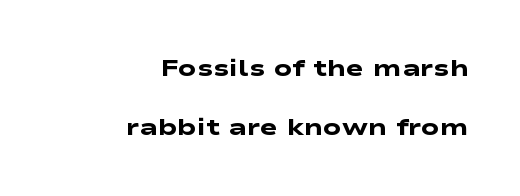
Letters rest on an invisible, unmarked baseline. This sample trades compactness for vertical openness between lines. Compared with a flush-left layout, this one pins lines to the opposite, right side. Nobody touched the tracking dial on this one. Compared with an ordinary text face, these strokes are far heavier — a full bold.
